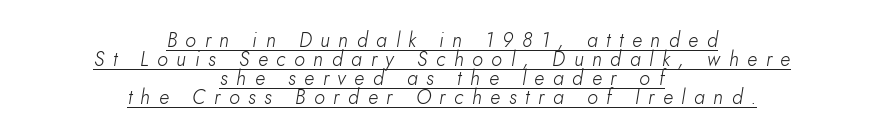
{"italic": "yes", "lean": "right", "slant_degrees": 10, "bold": "no", "underline": "yes", "align": "center", "line_spacing": "tight", "line_spacing_ratio": 0.95, "letter_spacing": "wide", "letter_spacing_em": 0.43, "glyph_px": 20}
